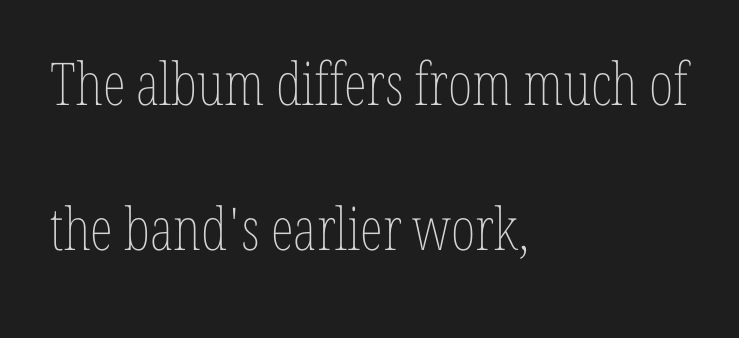
Q: Is the text bold? A: No.
Q: Is the text italic (slanted)? A: No, it is upright.
Q: Is the text underlined? A: No.
Q: How is the paragraph aligned? A: Left-aligned.
Q: Is the spacing between letters normal or unusually wide? A: Normal.
Q: Is the spacing between lines tight, normal or loose? A: Loose.
Q: Width (condensed, normal, or wide)? A: Condensed.
Q: Stroke contrast? A: Low.
Q: x-height? A: Medium.
Q: Monospaced? A: No.
